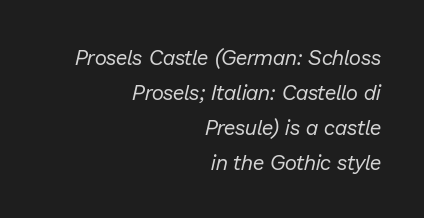
{"italic": "yes", "lean": "right", "slant_degrees": 13, "bold": "no", "underline": "no", "align": "right", "line_spacing": "normal", "line_spacing_ratio": 1.66, "letter_spacing": "normal", "letter_spacing_em": 0.0, "glyph_px": 21}
